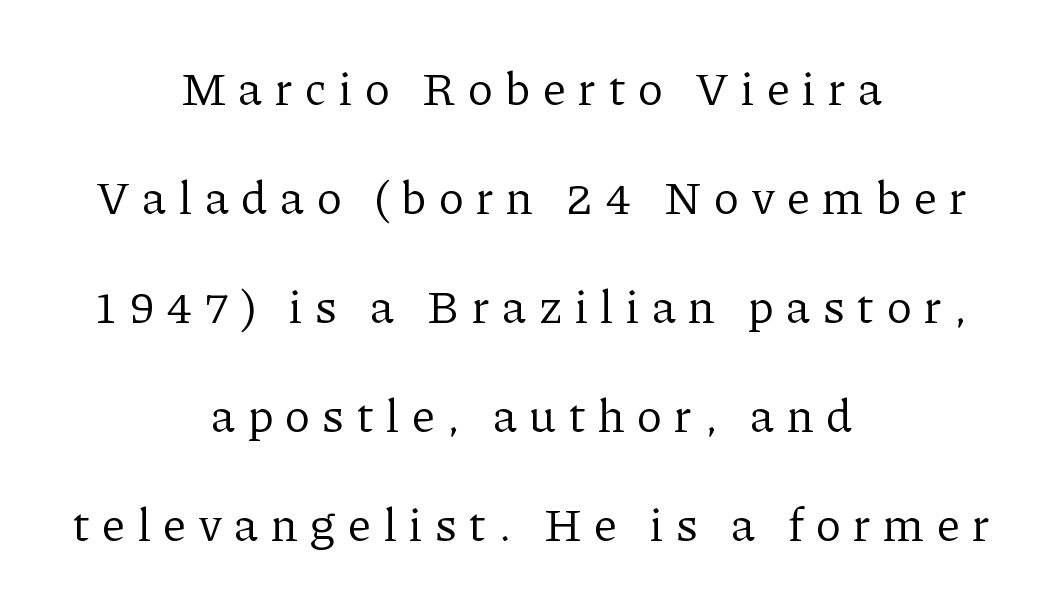
{"serif": "yes", "italic": "no", "bold": "no", "weight": "regular", "width": "normal", "stroke_contrast": "low", "x_height": "medium", "monospaced": "no", "underline": "no", "align": "center", "line_spacing": "loose", "line_spacing_ratio": 2.32, "letter_spacing": "wide", "letter_spacing_em": 0.27, "glyph_px": 47}
